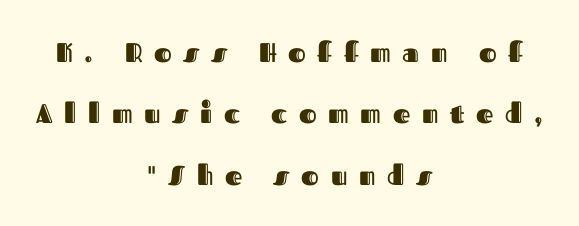
{"italic": "no", "underline": "no", "align": "center", "line_spacing": "loose", "line_spacing_ratio": 2.27, "letter_spacing": "wide", "letter_spacing_em": 0.43, "glyph_px": 27}
